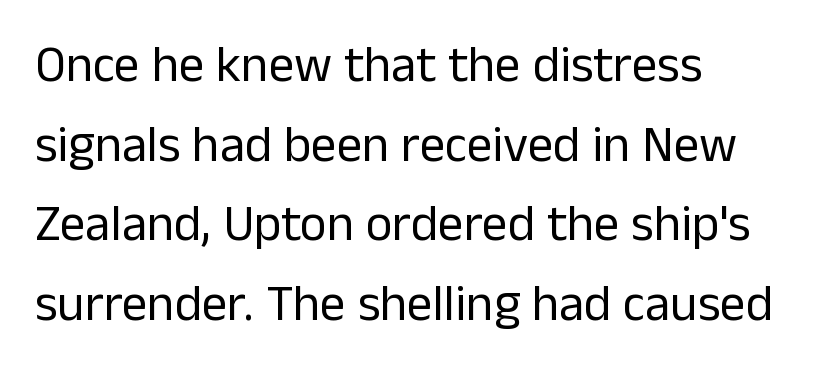
Q: Is the text bold? A: No.
Q: Is the text italic (slanted)? A: No, it is upright.
Q: Is the typeface a serif or a sans-serif typeface? A: Sans-serif.
Q: Is the text underlined? A: No.
Q: How is the paragraph aligned? A: Left-aligned.
Q: Is the spacing between letters normal or unusually wide? A: Normal.
Q: Is the spacing between lines tight, normal or loose? A: Normal.
Q: Width (condensed, normal, or wide)? A: Normal.
Q: Stroke contrast? A: Low.
Q: x-height? A: Medium.
Q: Monospaced? A: No.
